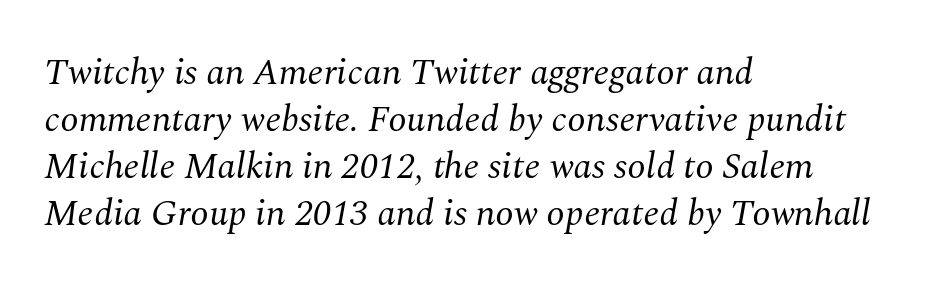
Q: Is the text bold? A: No.
Q: Is the text italic (slanted)? A: Yes, it leans right by about 10 degrees.
Q: Is the typeface a serif or a sans-serif typeface? A: Serif.
Q: Is the text underlined? A: No.
Q: How is the paragraph aligned? A: Left-aligned.
Q: Is the spacing between letters normal or unusually wide? A: Normal.
Q: Is the spacing between lines tight, normal or loose? A: Normal.
Q: Width (condensed, normal, or wide)? A: Normal.
Q: Stroke contrast? A: Medium.
Q: x-height? A: Medium.
Q: Monospaced? A: No.
